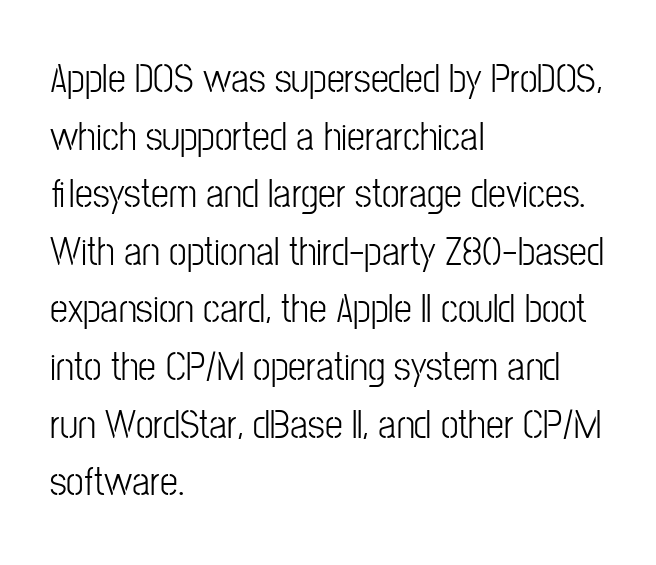
{"serif": "no", "italic": "no", "bold": "no", "weight": "light", "width": "condensed", "stroke_contrast": "low", "x_height": "medium", "monospaced": "no", "underline": "no", "align": "left", "line_spacing": "normal", "line_spacing_ratio": 1.44, "letter_spacing": "normal", "letter_spacing_em": 0.0, "glyph_px": 40}
